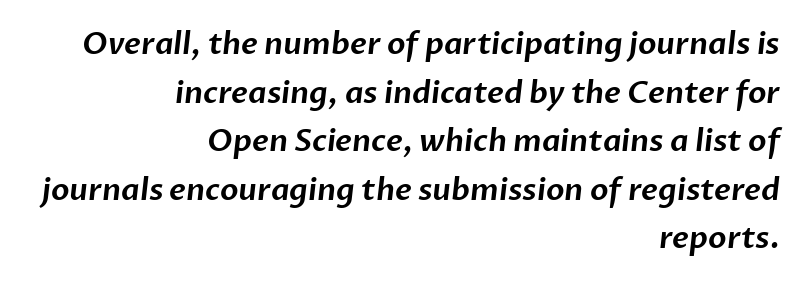
Q: Is the typeface a serif or a sans-serif typeface? A: Sans-serif.
Q: Is the text underlined? A: No.
Q: How is the paragraph aligned? A: Right-aligned.
Q: Is the spacing between letters normal or unusually wide? A: Normal.
Q: Is the spacing between lines tight, normal or loose? A: Normal.
Q: Width (condensed, normal, or wide)? A: Normal.
Q: Stroke contrast? A: Low.
Q: x-height? A: Medium.
Q: Monospaced? A: No.
